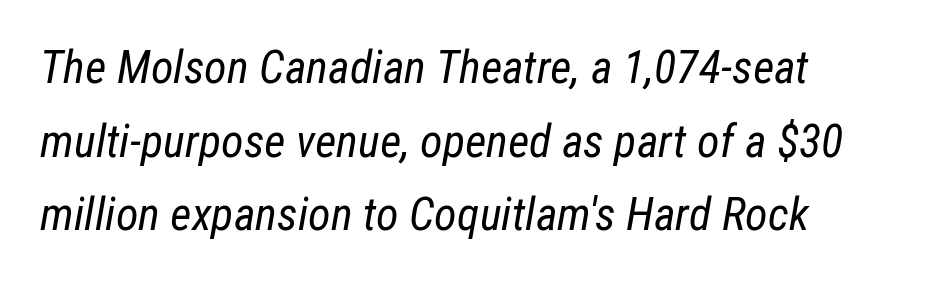
The face used here is proportionally spaced, like ordinary book or web type. Leftover space on each line is placed entirely after the last word. The space beneath each line is pristine and unruled. The weight would be labelled regular, book, light, or lighter still. The letters sit at their default tracking, neither squeezed nor spread. Horizontal bands of white between lines are of average thickness.
